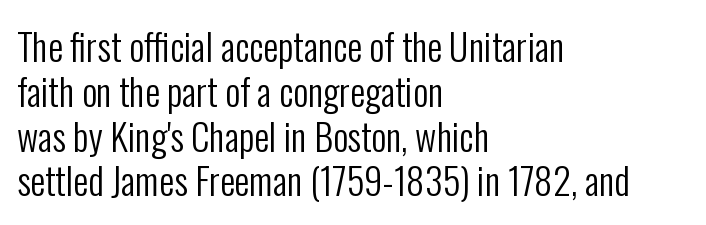
The image shows 37 px regular-weight, condensed sans-serif type, upright; set left-aligned, line spacing 1.21x, normal letter spacing, not underlined; low stroke contrast and a medium x-height.
